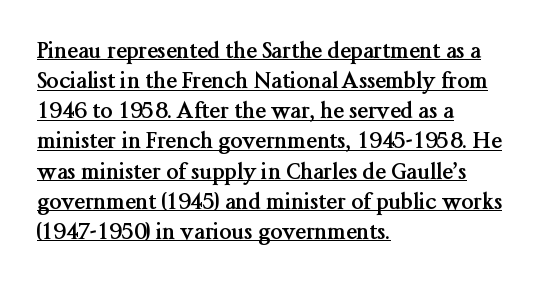
{"italic": "no", "bold": "yes", "underline": "yes", "align": "left", "line_spacing": "normal", "line_spacing_ratio": 1.37, "letter_spacing": "normal", "letter_spacing_em": 0.0, "glyph_px": 22}
